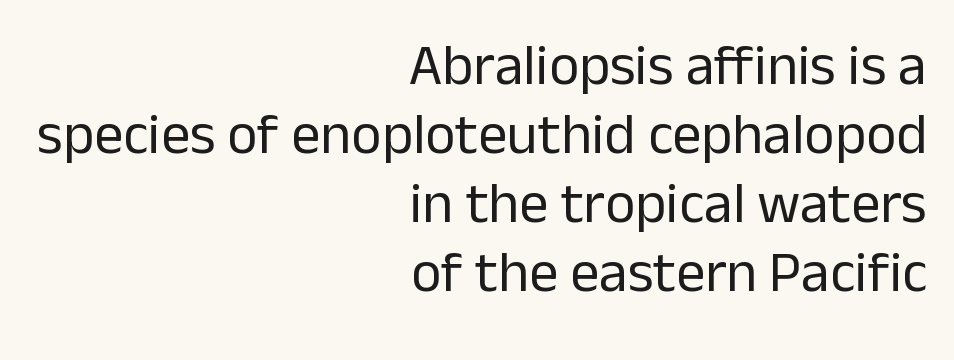
Q: Is the text bold? A: No.
Q: Is the text italic (slanted)? A: No, it is upright.
Q: Is the typeface a serif or a sans-serif typeface? A: Sans-serif.
Q: Is the text underlined? A: No.
Q: How is the paragraph aligned? A: Right-aligned.
Q: Is the spacing between letters normal or unusually wide? A: Normal.
Q: Width (condensed, normal, or wide)? A: Normal.
Q: Stroke contrast? A: Low.
Q: x-height? A: Medium.
Q: Monospaced? A: No.
